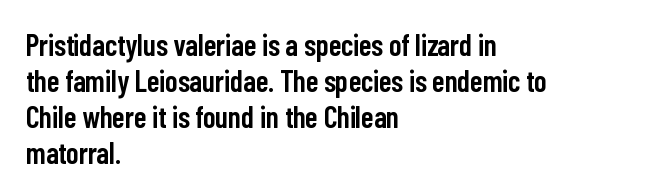
This rendering uses left alignment, leaving the right contour irregular. A bit beefed up — I'd call it semibold rather than bold. The strip under each line holds only bare page. Font category for this specimen: sans-serif.
